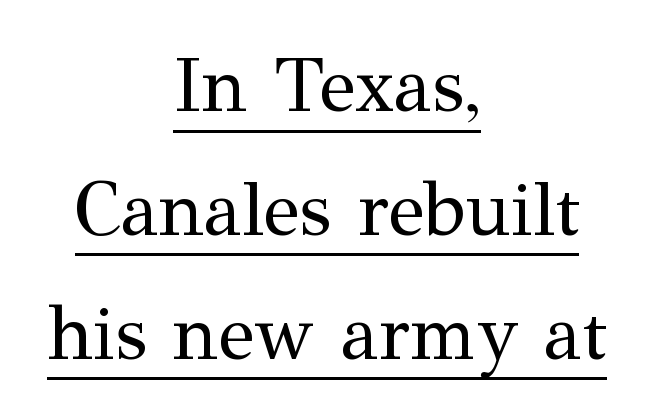
Yep, those are serifs on the letters. No extra tracking has been applied to these lines. In designer terms, the underline attribute is active on this setting. The typeface has the unassuming heft of standard copy or less.
